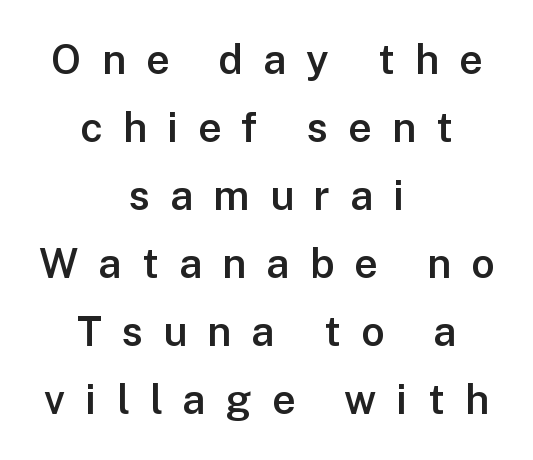
{"serif": "no", "italic": "no", "bold": "semi", "weight": "semibold", "width": "normal", "stroke_contrast": "low", "x_height": "medium", "monospaced": "no", "underline": "no", "align": "center", "line_spacing": "normal", "line_spacing_ratio": 1.66, "letter_spacing": "wide", "letter_spacing_em": 0.49, "glyph_px": 41}
